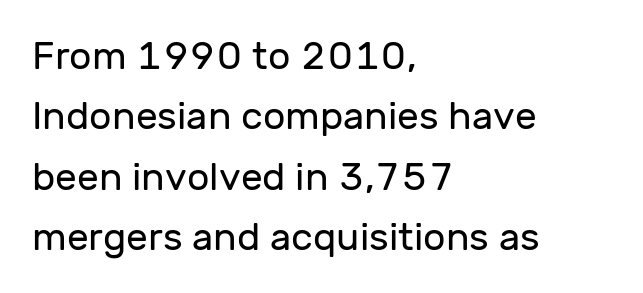
{"serif": "no", "italic": "no", "bold": "no", "weight": "regular", "width": "normal", "stroke_contrast": "low", "x_height": "medium", "monospaced": "no", "underline": "no", "align": "left", "line_spacing": "normal", "line_spacing_ratio": 1.55, "letter_spacing": "normal", "letter_spacing_em": 0.0, "glyph_px": 39}
